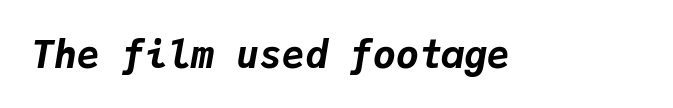
The image shows 38 px bold type, italic (leaning right), monospaced; set normal letter spacing, not underlined; low stroke contrast and a medium x-height.
